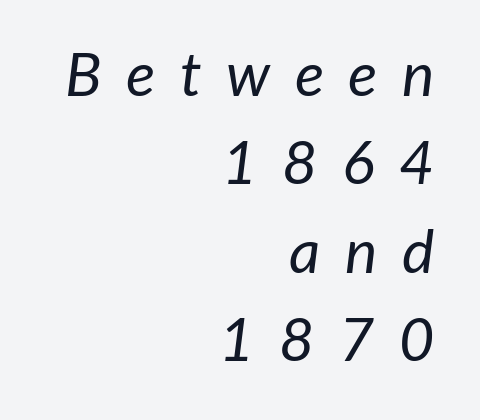
Visually the block forms a straight wall on the right and a jagged coastline on the left. Slanted lettering throughout. The face used here is rendered with a markedly widened letterfit. Heaviness? Minimal to ordinary, like unemphasized prose. This sample has the flowing, uneven cadence of proportional lettering.
